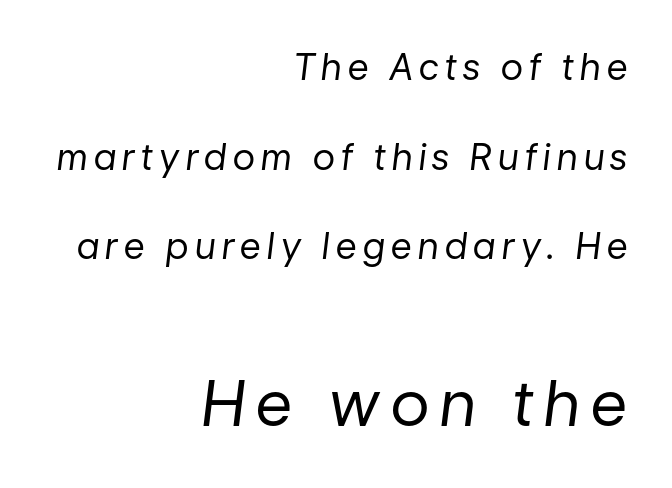
Character widths vary here, with narrow letters taking less room than wide ones. Look at the glyph heights: the lower group is clearly the bigger setting. The glyphs look as if they've been sheared to an angle. Notice the wide empty band between every row — that's loose leading. Letters rest on an invisible, unmarked baseline.
